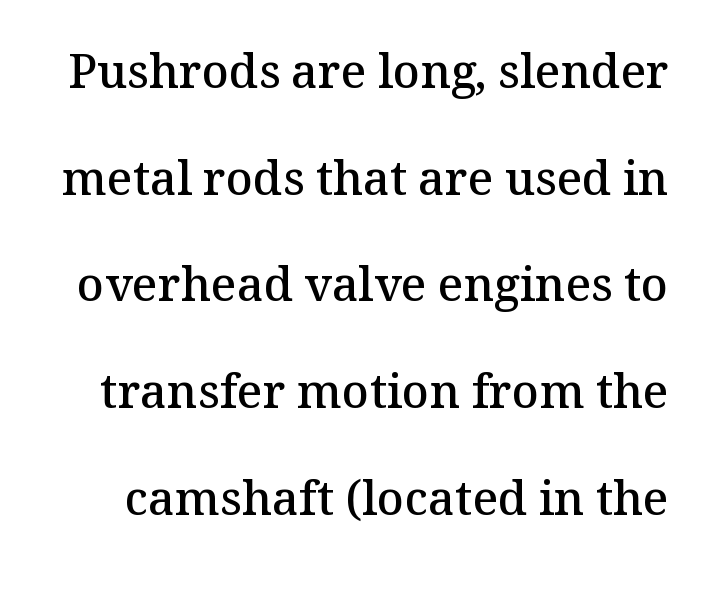
Q: Is the text bold? A: Semi-bold.
Q: Is the text italic (slanted)? A: No, it is upright.
Q: Is the typeface a serif or a sans-serif typeface? A: Serif.
Q: Is the text underlined? A: No.
Q: Is the spacing between letters normal or unusually wide? A: Normal.
Q: Is the spacing between lines tight, normal or loose? A: Loose.
Q: Width (condensed, normal, or wide)? A: Normal.
Q: Stroke contrast? A: Medium.
Q: x-height? A: Medium.
Q: Monospaced? A: No.
